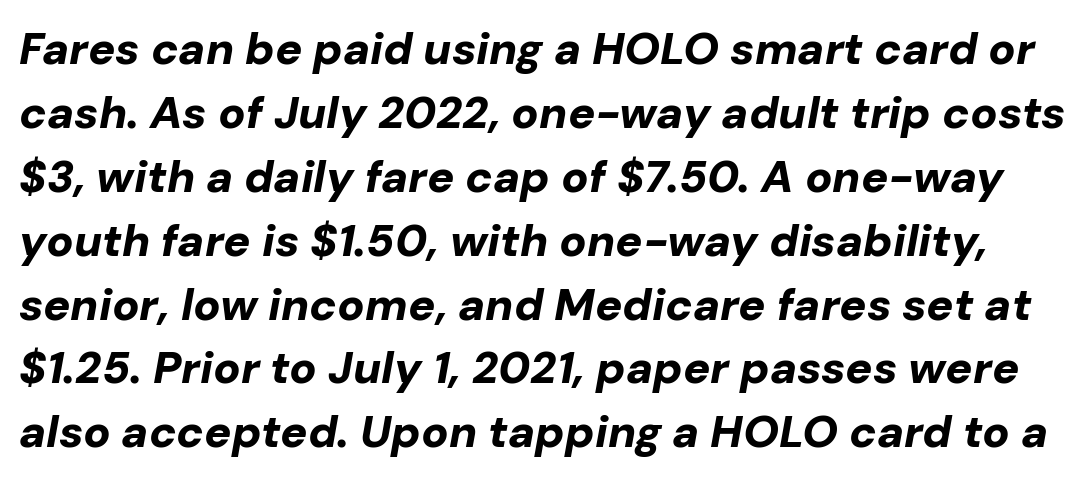
The line texture is even and compact thanks to regular tracking. Slanted lettering throughout. The letters are bold, with thick, heavy strokes. Does the leading feel generous? No, just average. Honestly, there is no underline to notice here at all.
